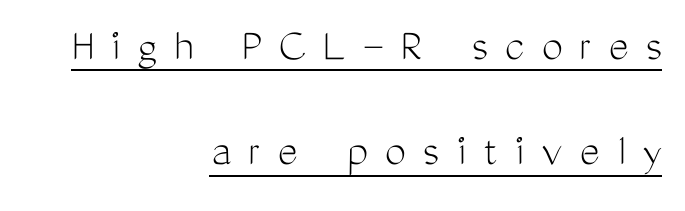
What stands out about the letter spacing? Its width — letters are far apart. A roman cut, with each character standing at attention. Caption: multi-line text, flush right, ragged left. The rendering uses natural spacing where letterforms have individual widths. This reads as an unemphasized weight, regular at the heaviest.
